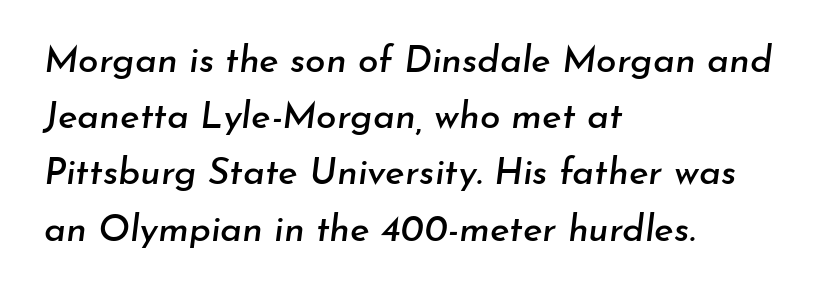
{"italic": "yes", "lean": "right", "slant_degrees": 7, "width": "normal", "stroke_contrast": "low", "x_height": "small", "monospaced": "no", "underline": "no", "align": "left", "line_spacing": "normal", "line_spacing_ratio": 1.52, "letter_spacing": "normal", "letter_spacing_em": 0.0, "glyph_px": 37}
